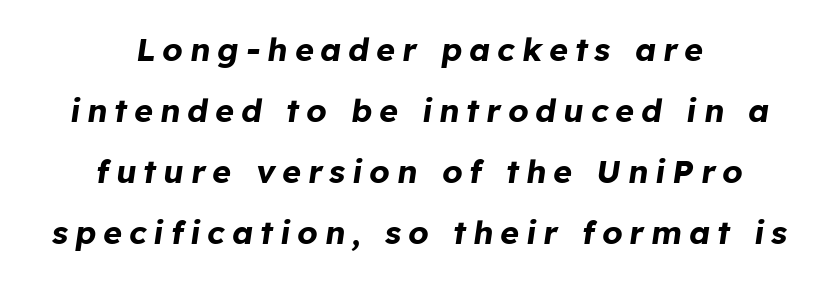
{"italic": "yes", "lean": "right", "slant_degrees": 8, "bold": "yes", "weight": "bold", "width": "normal", "stroke_contrast": "low", "x_height": "medium", "monospaced": "no", "underline": "no", "align": "center", "line_spacing": "loose", "line_spacing_ratio": 1.91, "letter_spacing": "wide", "letter_spacing_em": 0.22, "glyph_px": 32}
